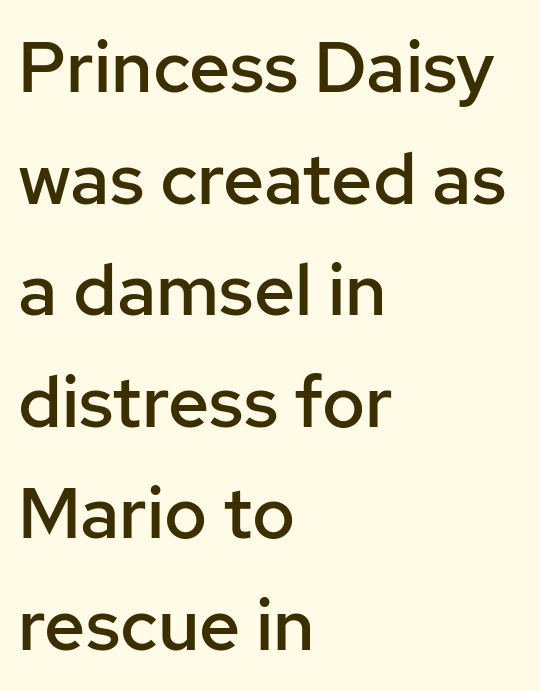
{"serif": "no", "italic": "no", "bold": "semi", "weight": "semibold", "width": "normal", "stroke_contrast": "low", "x_height": "medium", "monospaced": "no", "underline": "no", "align": "left", "line_spacing": "normal", "line_spacing_ratio": 1.55, "letter_spacing": "normal", "letter_spacing_em": 0.0, "glyph_px": 72}
